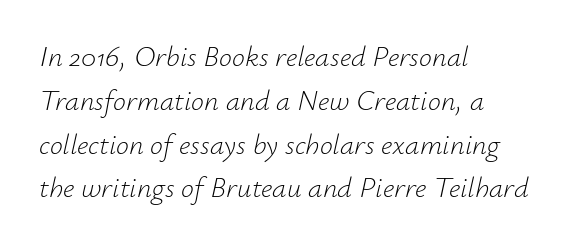
Q: Is the text bold? A: No.
Q: Is the text italic (slanted)? A: Yes, it leans right by about 12 degrees.
Q: Is the text underlined? A: No.
Q: How is the paragraph aligned? A: Left-aligned.
Q: Is the spacing between letters normal or unusually wide? A: Normal.
Q: Is the spacing between lines tight, normal or loose? A: Normal.
Q: Width (condensed, normal, or wide)? A: Normal.
Q: Stroke contrast? A: Low.
Q: x-height? A: Small.
Q: Monospaced? A: No.
